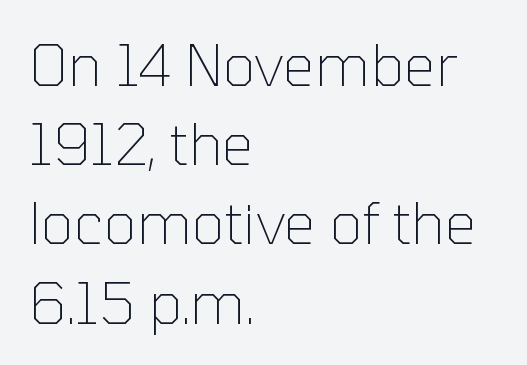
Q: Is the text bold? A: No.
Q: Is the text italic (slanted)? A: No, it is upright.
Q: Is the typeface a serif or a sans-serif typeface? A: Sans-serif.
Q: Is the text underlined? A: No.
Q: How is the paragraph aligned? A: Left-aligned.
Q: Is the spacing between letters normal or unusually wide? A: Normal.
Q: Is the spacing between lines tight, normal or loose? A: Normal.
Q: Width (condensed, normal, or wide)? A: Normal.
Q: Stroke contrast? A: Low.
Q: x-height? A: Medium.
Q: Monospaced? A: No.
